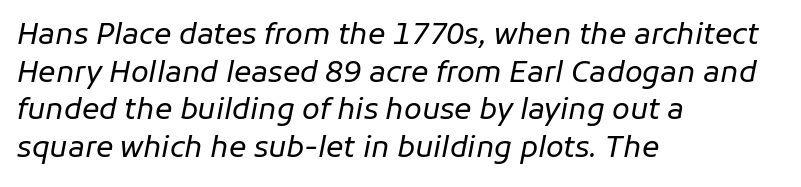
Stroke thickness stays within the range of a standard reading face or lighter. Bare-footed words on every line. The lines are quadded left. An italicized treatment has been applied to the whole sample. Whoever set this chose a conventional vertical rhythm.
